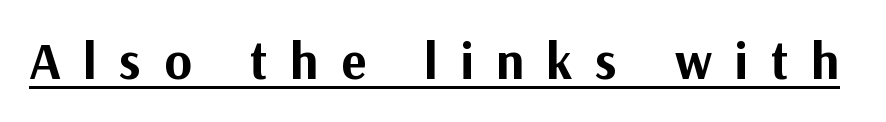
Q: Is the text bold? A: Yes.
Q: Is the text italic (slanted)? A: No, it is upright.
Q: Is the typeface a serif or a sans-serif typeface? A: Sans-serif.
Q: Is the text underlined? A: Yes.
Q: Is the spacing between letters normal or unusually wide? A: Unusually wide.
Q: Width (condensed, normal, or wide)? A: Normal.
Q: Stroke contrast? A: Medium.
Q: x-height? A: Medium.
Q: Monospaced? A: No.
